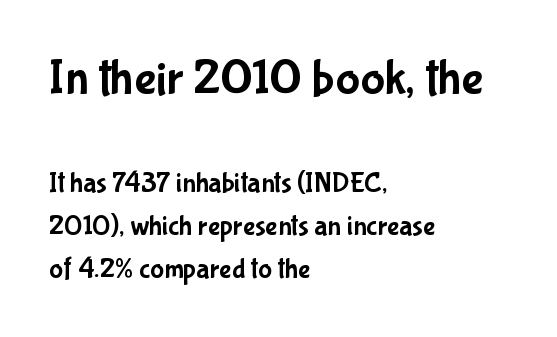
Q: Is the text italic (slanted)? A: No, it is upright.
Q: Is the typeface a serif or a sans-serif typeface? A: Sans-serif.
Q: Is the text underlined? A: No.
Q: How is the paragraph aligned? A: Left-aligned.
Q: Is the spacing between letters normal or unusually wide? A: Normal.
Q: Is the spacing between lines tight, normal or loose? A: Normal.
Q: Which block of text is set in a larger size, the first (top) or the second (bottom)? A: The first (top) one.
Q: Width (condensed, normal, or wide)? A: Condensed.
Q: Stroke contrast? A: Low.
Q: x-height? A: Medium.
Q: Monospaced? A: No.
